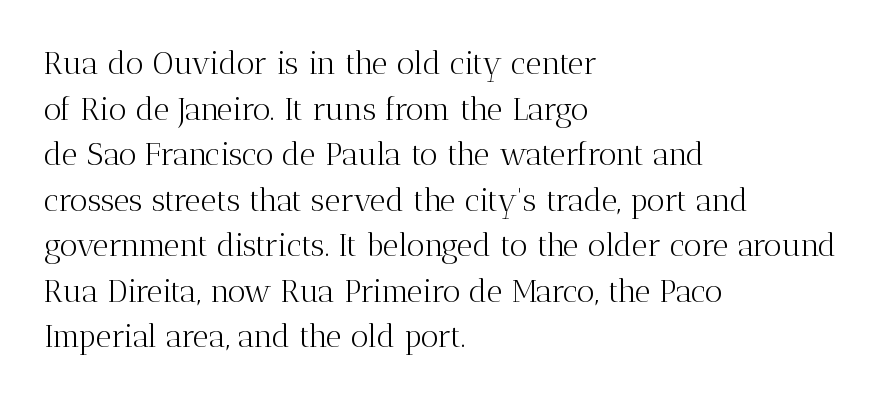
{"serif": "yes", "italic": "no", "bold": "no", "weight": "light", "width": "normal", "stroke_contrast": "medium", "x_height": "medium", "monospaced": "no", "underline": "no", "align": "left", "line_spacing": "normal", "line_spacing_ratio": 1.47, "letter_spacing": "normal", "letter_spacing_em": 0.0, "glyph_px": 31}
